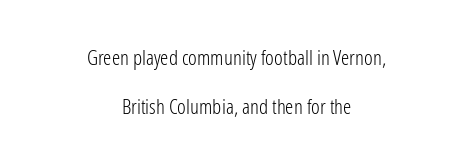
The image shows 21 px text type, upright; set centered, loose line spacing (2.33x), normal letter spacing, not underlined.
